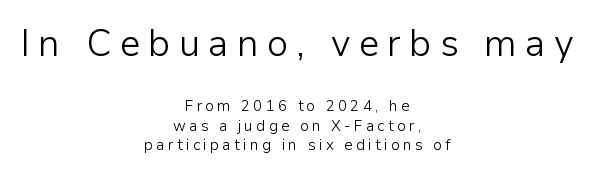
Q: Is the text bold? A: No.
Q: Is the text italic (slanted)? A: No, it is upright.
Q: Is the typeface a serif or a sans-serif typeface? A: Sans-serif.
Q: Is the text underlined? A: No.
Q: How is the paragraph aligned? A: Centered.
Q: Is the spacing between letters normal or unusually wide? A: Unusually wide.
Q: Is the spacing between lines tight, normal or loose? A: Normal.
Q: Which block of text is set in a larger size, the first (top) or the second (bottom)? A: The first (top) one.
Q: Width (condensed, normal, or wide)? A: Normal.
Q: Stroke contrast? A: Low.
Q: x-height? A: Medium.
Q: Monospaced? A: No.
